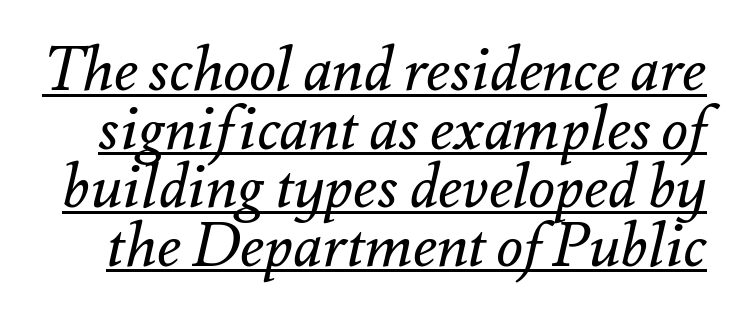
{"italic": "yes", "lean": "right", "slant_degrees": 12, "bold": "no", "weight": "regular", "width": "normal", "stroke_contrast": "medium", "x_height": "small", "monospaced": "no", "underline": "yes", "line_spacing": "tight", "line_spacing_ratio": 0.96, "letter_spacing": "normal", "letter_spacing_em": 0.0, "glyph_px": 61}
